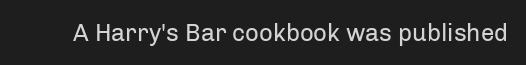
Q: Is the text bold? A: No.
Q: Is the text italic (slanted)? A: No, it is upright.
Q: Is the text underlined? A: No.
Q: Is the spacing between letters normal or unusually wide? A: Normal.
